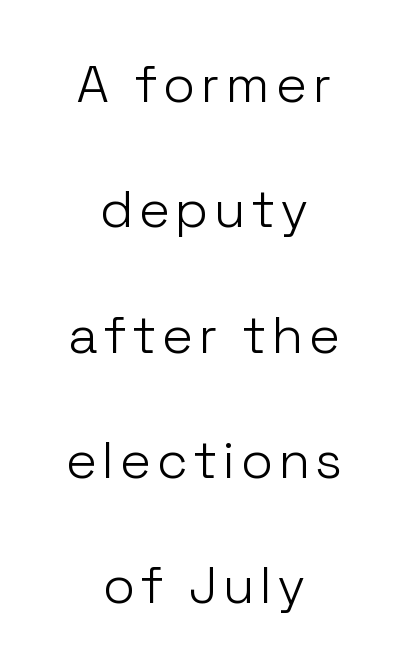
{"serif": "no", "italic": "no", "bold": "no", "weight": "light", "width": "normal", "stroke_contrast": "low", "x_height": "medium", "monospaced": "no", "underline": "no", "align": "center", "line_spacing": "loose", "line_spacing_ratio": 2.41, "glyph_px": 52}
